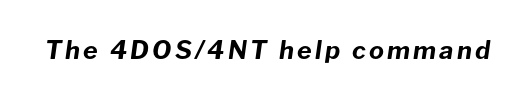
The image shows 25 px bold type, italic (leaning right); set not underlined.
